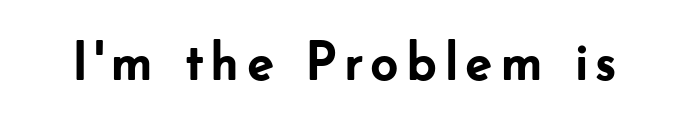
{"serif": "no", "italic": "no", "bold": "yes", "weight": "semibold", "width": "normal", "stroke_contrast": "low", "x_height": "small", "monospaced": "no", "underline": "no", "glyph_px": 55}
